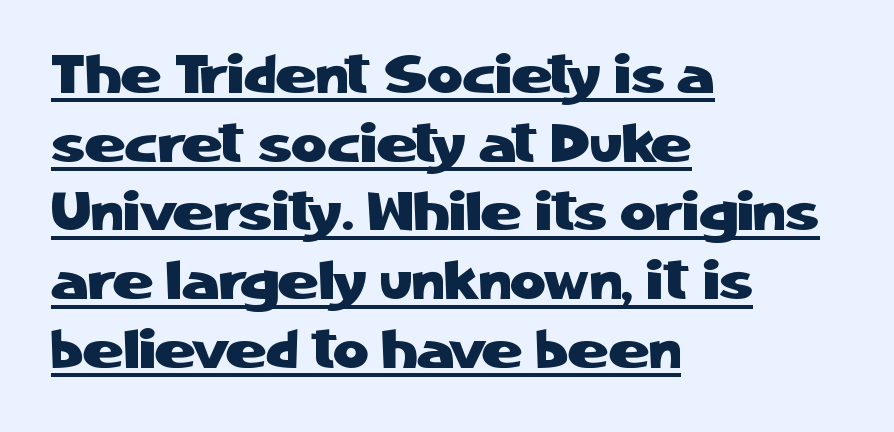
{"serif": "no", "italic": "no", "width": "normal", "stroke_contrast": "low", "x_height": "medium", "monospaced": "no", "underline": "yes", "align": "left", "line_spacing": "normal", "line_spacing_ratio": 1.25, "letter_spacing": "normal", "letter_spacing_em": 0.0, "glyph_px": 55}
